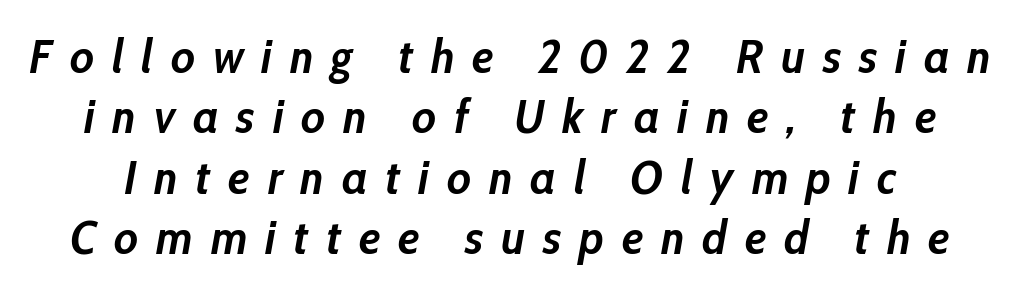
{"italic": "yes", "lean": "right", "slant_degrees": 10, "bold": "yes", "weight": "semibold", "width": "condensed", "stroke_contrast": "low", "x_height": "medium", "monospaced": "no", "underline": "no", "line_spacing": "normal", "line_spacing_ratio": 1.26, "letter_spacing": "wide", "letter_spacing_em": 0.37, "glyph_px": 48}
